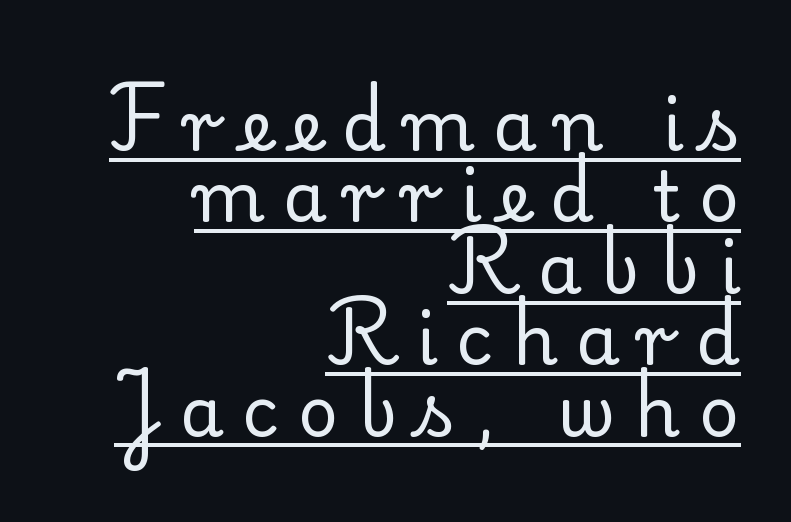
Q: Is the text bold? A: No.
Q: Is the text italic (slanted)? A: No, it is upright.
Q: Is the typeface a serif or a sans-serif typeface? A: Serif.
Q: Is the text underlined? A: Yes.
Q: How is the paragraph aligned? A: Right-aligned.
Q: Is the spacing between letters normal or unusually wide? A: Unusually wide.
Q: Is the spacing between lines tight, normal or loose? A: Tight.
Q: Width (condensed, normal, or wide)? A: Normal.
Q: Stroke contrast? A: Low.
Q: x-height? A: Small.
Q: Monospaced? A: No.
